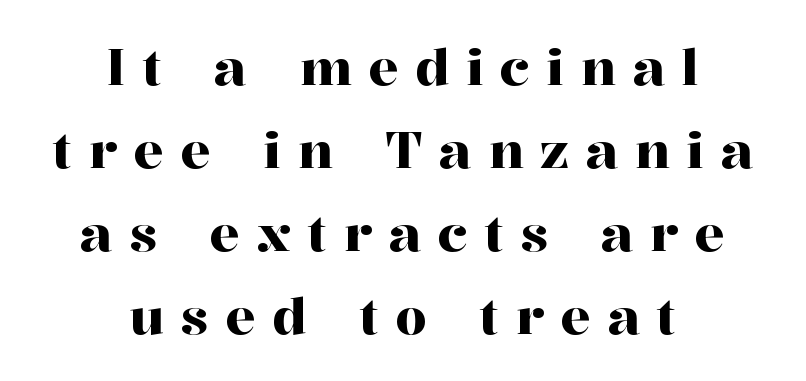
Q: Is the text italic (slanted)? A: No, it is upright.
Q: Is the typeface a serif or a sans-serif typeface? A: Serif.
Q: Is the text underlined? A: No.
Q: How is the paragraph aligned? A: Centered.
Q: Is the spacing between letters normal or unusually wide? A: Unusually wide.
Q: Is the spacing between lines tight, normal or loose? A: Normal.
Q: Width (condensed, normal, or wide)? A: Normal.
Q: Stroke contrast? A: High.
Q: x-height? A: Medium.
Q: Monospaced? A: No.
